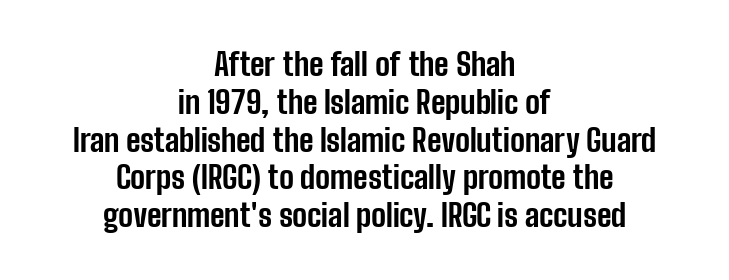
The string is rendered with underlining switched off. Upright lettering throughout. The face used here is proportionally spaced, like ordinary book or web type. The rendering shows plain stroke endings on the letterforms — a sans-serif design.
